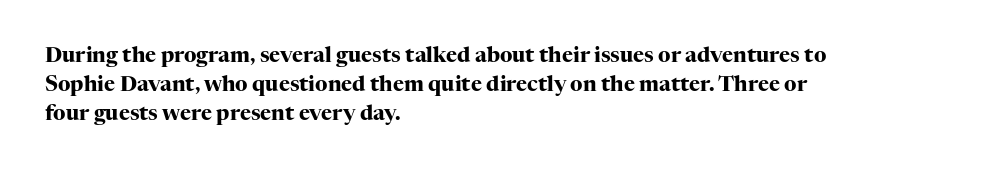
{"italic": "no", "bold": "yes", "underline": "no", "align": "left", "line_spacing": "normal", "line_spacing_ratio": 1.37, "letter_spacing": "normal", "letter_spacing_em": 0.0, "glyph_px": 21}
